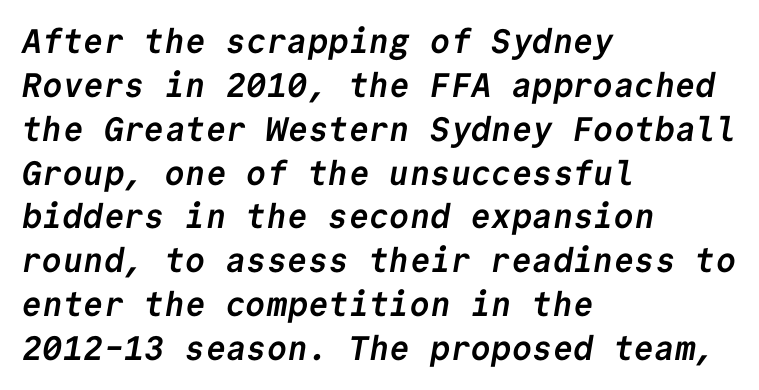
The image shows 34 px semibold sans-serif type, monospaced; set left-aligned, normal line spacing (1.29x), normal letter spacing, not underlined; low stroke contrast and a medium x-height.
